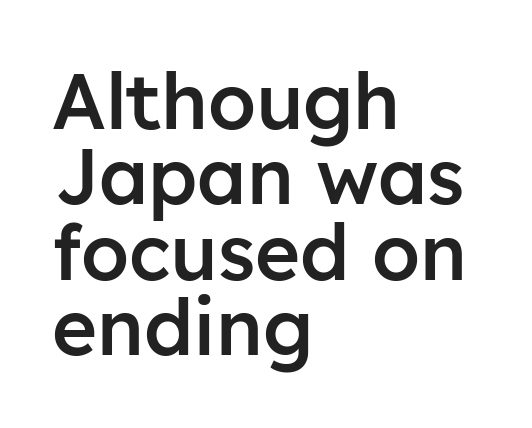
The rendering uses natural spacing where letterforms have individual widths. Are there feet on the stems? There aren't — it's a sans. In CSS terms this would be text-align: left. No italicization has been applied; the sample stays upright. Does the weight exceed regular? Yes, but only to semibold. The passage shown is not underscored anywhere.
